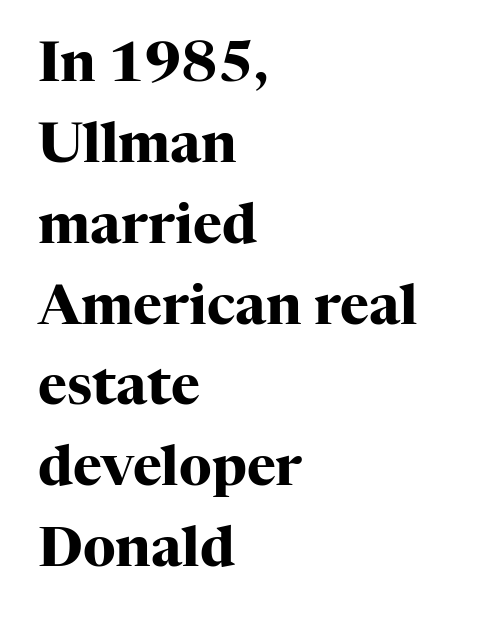
Q: Is the text bold? A: Yes.
Q: Is the text italic (slanted)? A: No, it is upright.
Q: Is the typeface a serif or a sans-serif typeface? A: Serif.
Q: Is the text underlined? A: No.
Q: How is the paragraph aligned? A: Left-aligned.
Q: Is the spacing between letters normal or unusually wide? A: Normal.
Q: Is the spacing between lines tight, normal or loose? A: Normal.
Q: Width (condensed, normal, or wide)? A: Normal.
Q: Stroke contrast? A: High.
Q: x-height? A: Medium.
Q: Monospaced? A: No.
